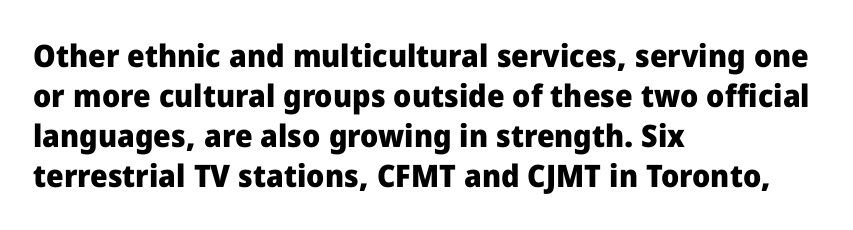
Q: Is the text bold? A: Yes.
Q: Is the text italic (slanted)? A: No, it is upright.
Q: Is the typeface a serif or a sans-serif typeface? A: Sans-serif.
Q: Is the text underlined? A: No.
Q: How is the paragraph aligned? A: Left-aligned.
Q: Is the spacing between letters normal or unusually wide? A: Normal.
Q: Is the spacing between lines tight, normal or loose? A: Normal.
Q: Width (condensed, normal, or wide)? A: Normal.
Q: Stroke contrast? A: Low.
Q: x-height? A: Medium.
Q: Monospaced? A: No.
